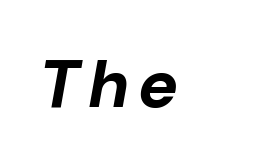
The image shows 67 px bold type, italic (leaning right); set left-aligned, not underlined; low stroke contrast and a medium x-height.
